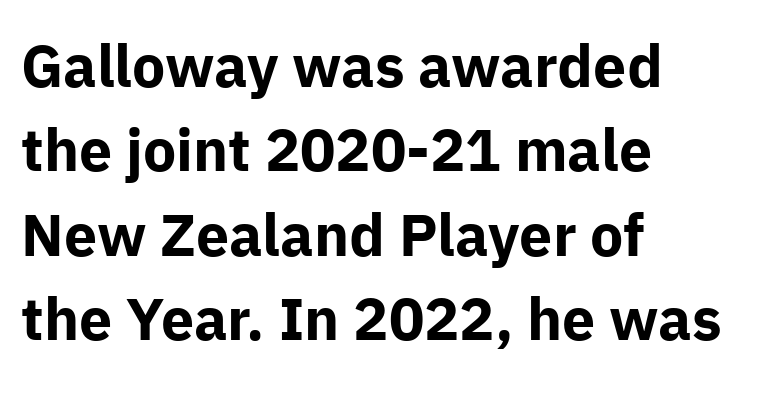
Q: Is the text bold? A: Yes.
Q: Is the text italic (slanted)? A: No, it is upright.
Q: Is the typeface a serif or a sans-serif typeface? A: Sans-serif.
Q: Is the text underlined? A: No.
Q: How is the paragraph aligned? A: Left-aligned.
Q: Is the spacing between letters normal or unusually wide? A: Normal.
Q: Is the spacing between lines tight, normal or loose? A: Normal.
Q: Width (condensed, normal, or wide)? A: Normal.
Q: Stroke contrast? A: Low.
Q: x-height? A: Medium.
Q: Monospaced? A: No.
